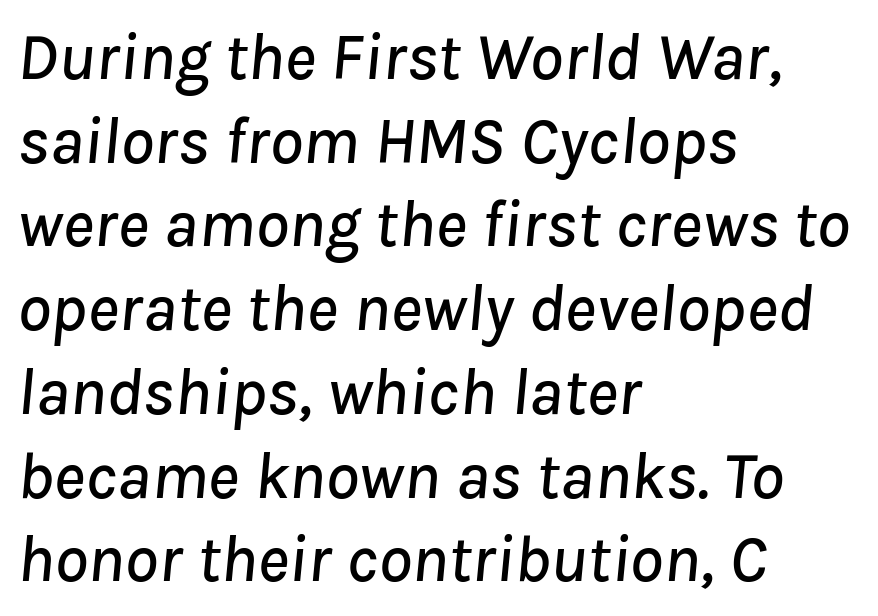
{"italic": "yes", "lean": "right", "slant_degrees": 8, "width": "normal", "stroke_contrast": "low", "x_height": "medium", "monospaced": "no", "underline": "no", "align": "left", "line_spacing": "normal", "line_spacing_ratio": 1.25, "letter_spacing": "normal", "letter_spacing_em": 0.0, "glyph_px": 67}
